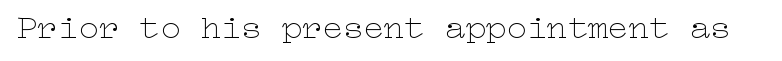
{"italic": "no", "bold": "no", "weight": "thin", "width": "wide", "stroke_contrast": "low", "x_height": "medium", "underline": "no", "letter_spacing": "normal", "letter_spacing_em": 0.0, "glyph_px": 34}
